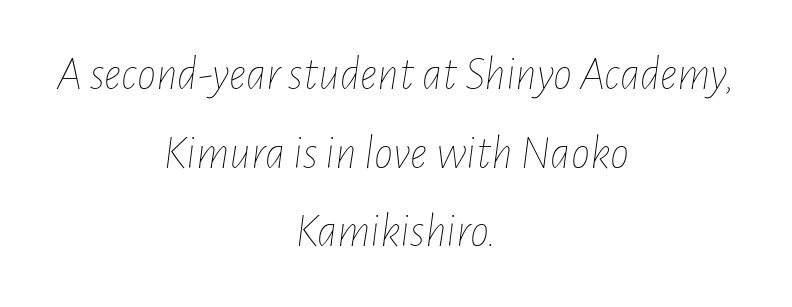
The image shows 48 px thin, condensed type, italic (leaning right); set centered, normal line spacing (1.64x), normal letter spacing, not underlined; low stroke contrast and a medium x-height.
